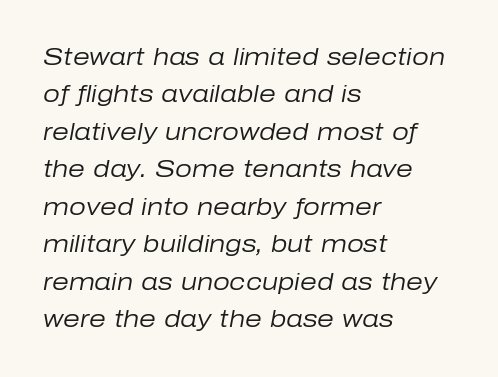
Letters have the restrained weight of plain body copy at most. Regarding leading, the lines here are spaced in the standard way. This rendering features lettering with no underline. Line beginnings align vertically; line endings do not. Honestly, the letter spacing is just normal — you wouldn't notice it.
